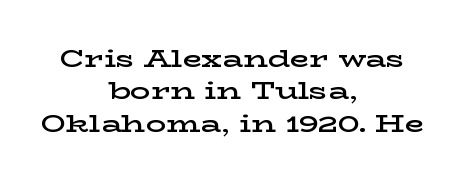
{"italic": "no", "bold": "semi", "underline": "no", "align": "center", "line_spacing": "normal", "line_spacing_ratio": 1.3, "letter_spacing": "normal", "letter_spacing_em": 0.0, "glyph_px": 25}
